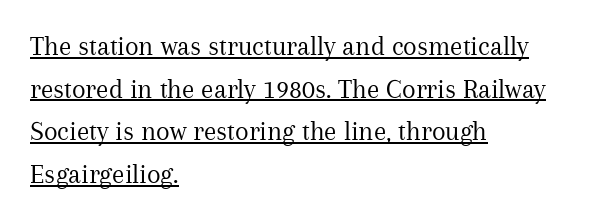
A quiet, ordinary-to-light weight characterises the typeface. The tracking reads as untouched default to a designer's eye. Underline: present. Unlike a clean sans, this face finishes its strokes with serifs. These lines are rendered in a variable-pitch font.
